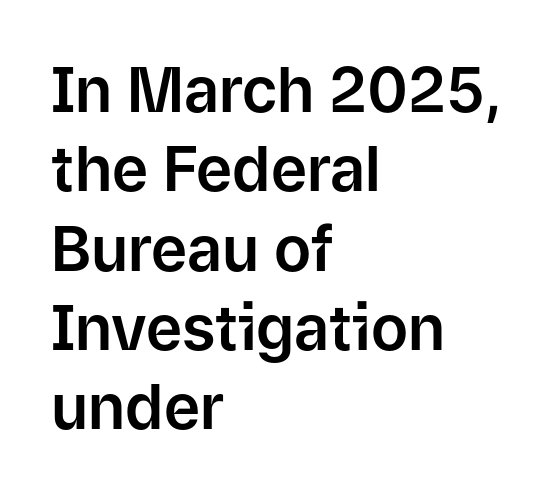
Regular leading. The space beneath each line is pristine and unruled. Style check: upright. Observe the ordinary spacing: letters are neighbours, not strangers. Visually the block forms a straight wall on the left and a jagged coastline on the right.
